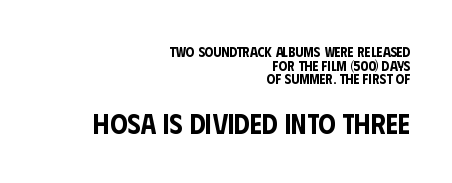
{"serif": "no", "italic": "no", "width": "condensed", "stroke_contrast": "low", "x_height": "large", "monospaced": "no", "underline": "no", "align": "right", "line_spacing": "tight", "line_spacing_ratio": 0.97, "letter_spacing": "normal", "letter_spacing_em": 0.0, "larger_block": "second", "size_ratio": 2.0, "glyph_px": 28}
